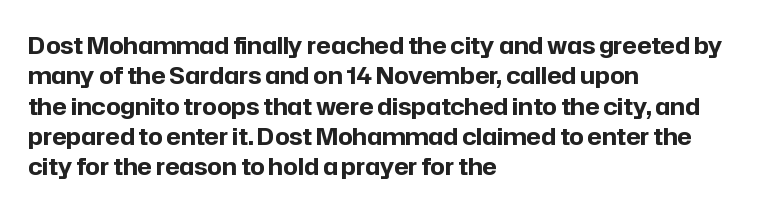
The image shows 23 px bold type, upright; set left-aligned, normal line spacing (1.32x), normal letter spacing, not underlined.
